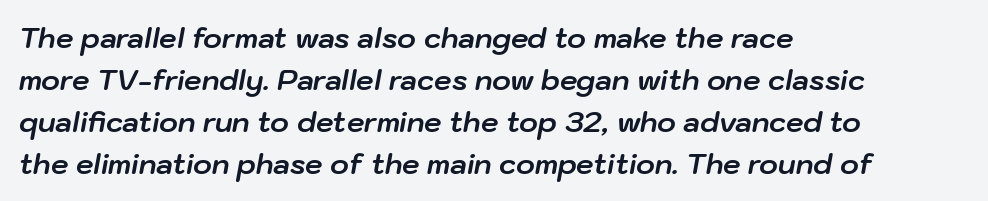
The image shows 28 px bold type, italic (leaning right); set left-aligned, normal line spacing (1.5x), normal letter spacing, not underlined; low stroke contrast and a medium x-height.
